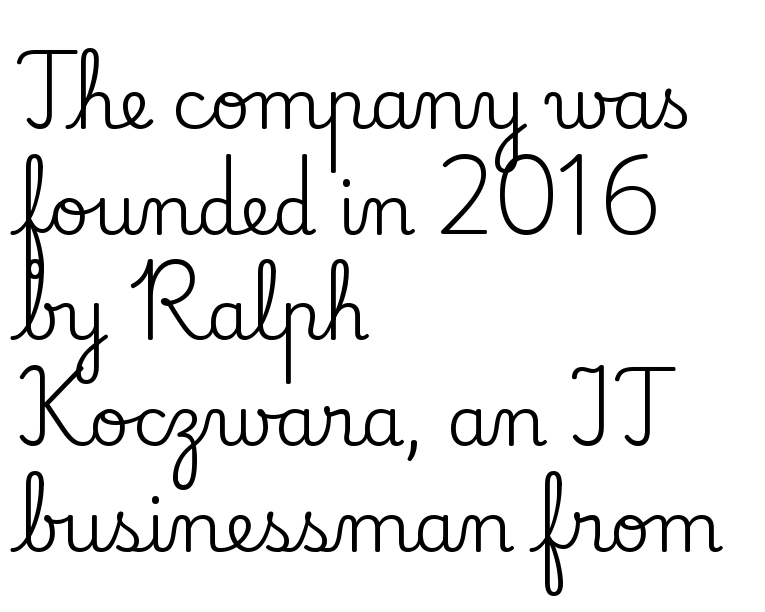
The image shows 70 px serif type, upright; set left-aligned, normal line spacing (1.51x), normal letter spacing, not underlined; low stroke contrast and a small x-height.
